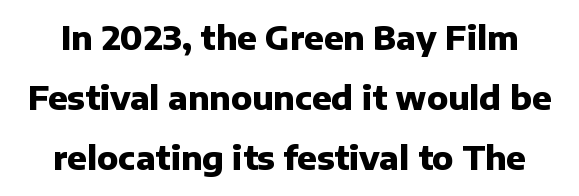
Classification — sans serif. There is no visible air inserted between adjacent glyphs. The strip under each line holds only bare page. A dark, heavy texture on the line: the type is bold. This sample has the flowing, uneven cadence of proportional lettering.
